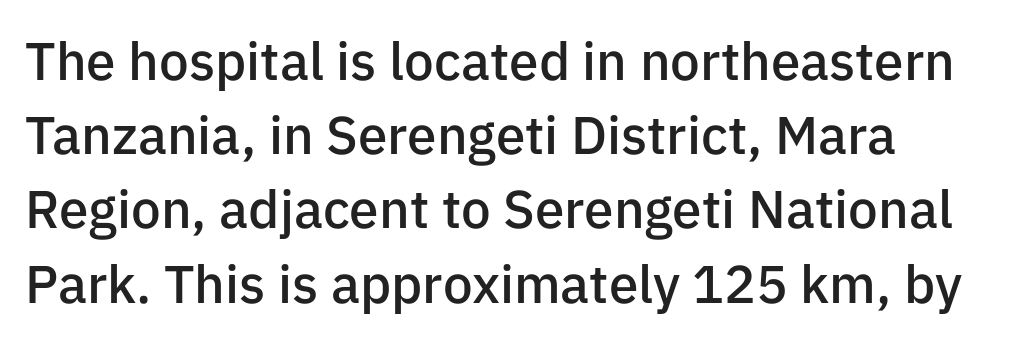
{"serif": "no", "italic": "no", "bold": "semi", "weight": "semibold", "width": "normal", "stroke_contrast": "low", "x_height": "medium", "monospaced": "no", "underline": "no", "align": "left", "line_spacing": "normal", "line_spacing_ratio": 1.4, "letter_spacing": "normal", "letter_spacing_em": 0.0, "glyph_px": 53}
